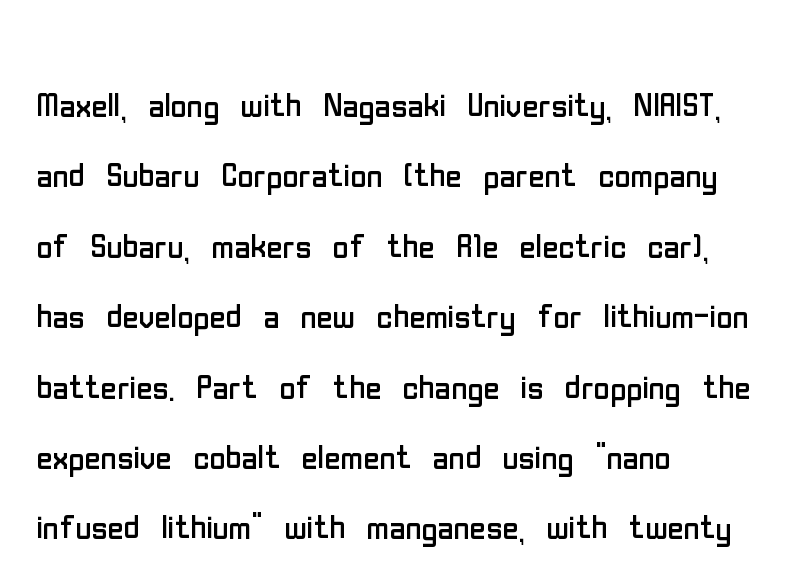
Q: Is the text bold? A: No.
Q: Is the text italic (slanted)? A: No, it is upright.
Q: Is the typeface a serif or a sans-serif typeface? A: Sans-serif.
Q: Is the text underlined? A: No.
Q: How is the paragraph aligned? A: Left-aligned.
Q: Is the spacing between letters normal or unusually wide? A: Normal.
Q: Is the spacing between lines tight, normal or loose? A: Normal.
Q: Width (condensed, normal, or wide)? A: Condensed.
Q: Stroke contrast? A: Low.
Q: x-height? A: Medium.
Q: Monospaced? A: No.
